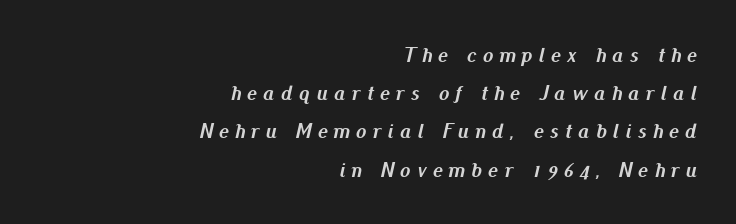
Observe the wide spacing: letters keep a clear distance from each other. The typesetting leans heavy: a genuine bold. Bare-footed words on every line. Compared with a flush-left layout, this one pins lines to the opposite, right side.
